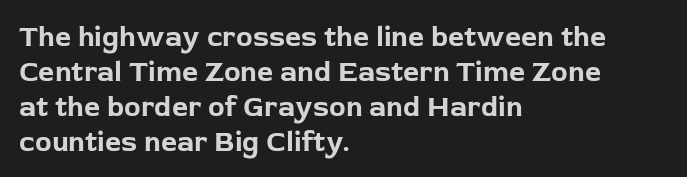
Q: Is the text bold? A: Yes.
Q: Is the text italic (slanted)? A: No, it is upright.
Q: Is the typeface a serif or a sans-serif typeface? A: Sans-serif.
Q: Is the text underlined? A: No.
Q: How is the paragraph aligned? A: Left-aligned.
Q: Is the spacing between letters normal or unusually wide? A: Normal.
Q: Is the spacing between lines tight, normal or loose? A: Normal.
Q: Width (condensed, normal, or wide)? A: Normal.
Q: Stroke contrast? A: Low.
Q: x-height? A: Medium.
Q: Monospaced? A: No.
